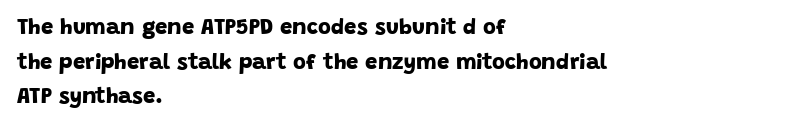
Q: Is the text bold? A: Yes.
Q: Is the text underlined? A: No.
Q: How is the paragraph aligned? A: Left-aligned.
Q: Is the spacing between letters normal or unusually wide? A: Normal.
Q: Is the spacing between lines tight, normal or loose? A: Normal.
